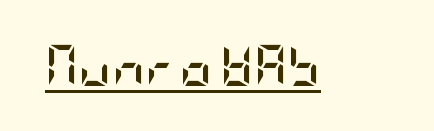
Q: Is the text bold? A: Yes.
Q: Is the text italic (slanted)? A: No, it is upright.
Q: Is the typeface a serif or a sans-serif typeface? A: Sans-serif.
Q: Is the text underlined? A: Yes.
Q: Is the spacing between letters normal or unusually wide? A: Normal.
Q: Width (condensed, normal, or wide)? A: Condensed.
Q: Stroke contrast? A: Low.
Q: x-height? A: Large.
